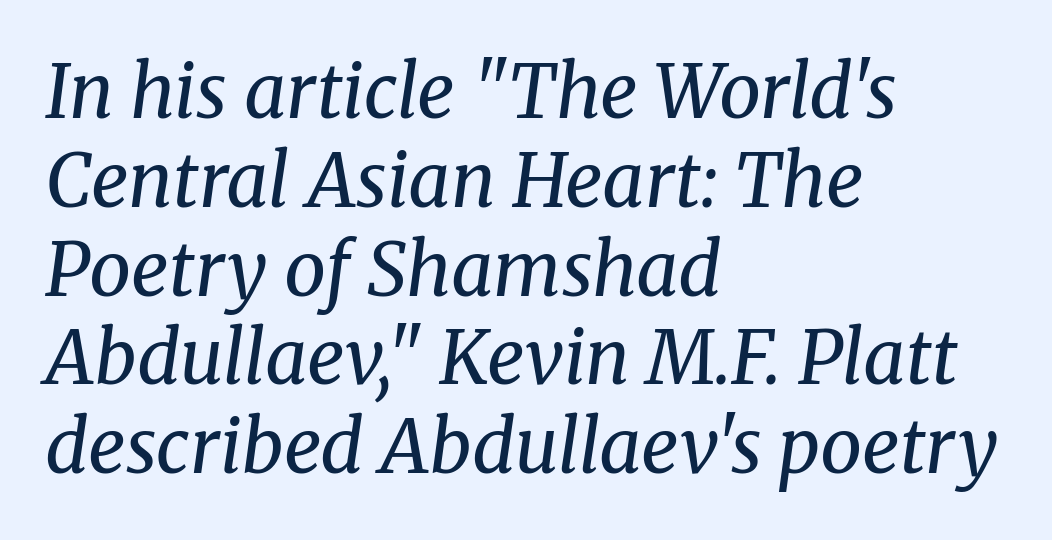
The passage shown is not underscored anywhere. The face used here is rendered with its standard letterfit. The axis of the letterforms is tilted away from vertical. A student would call this left alignment; a typographer would say flush left, rag right. Character widths vary here, with narrow letters taking less room than wide ones.
